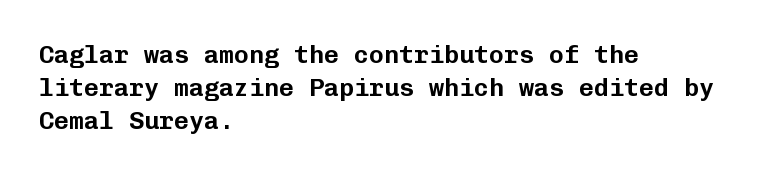
Every row of glyphs begins at an identical x-position on the left. Words appear dense and cohesive because spacing is normal. Unlike italic type, these characters show no tilt at all. Vertical spacing — default. Check under the words: just untouched page.
